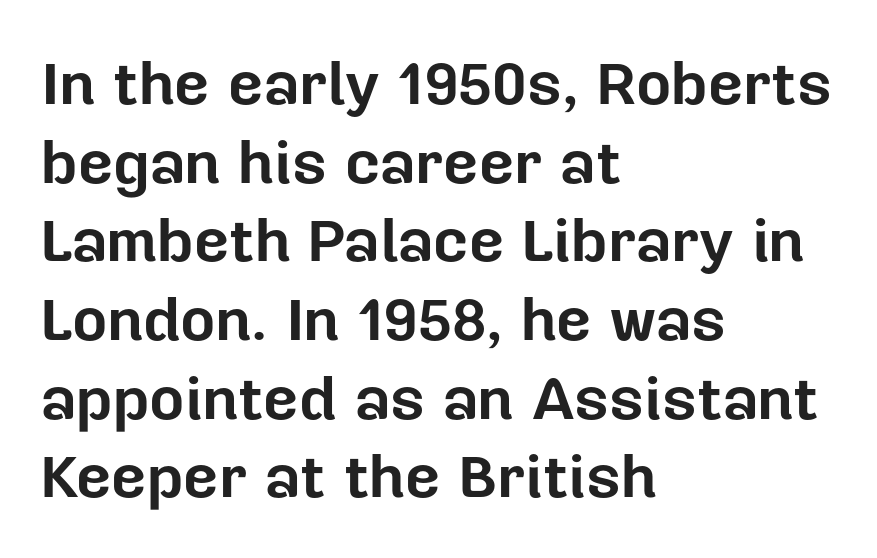
A typesetter would call this zero additional tracking. Successive baselines arrive at the customary interval. One-word summary of the alignment: left. Lines of text with bare space underneath.
